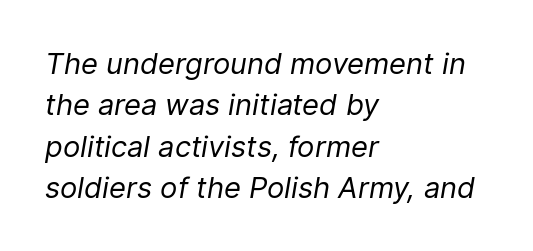
{"italic": "yes", "lean": "right", "slant_degrees": 9, "bold": "no", "weight": "regular", "width": "normal", "stroke_contrast": "low", "x_height": "medium", "monospaced": "no", "underline": "no", "align": "left", "line_spacing": "normal", "line_spacing_ratio": 1.43, "letter_spacing": "normal", "letter_spacing_em": 0.0, "glyph_px": 29}
